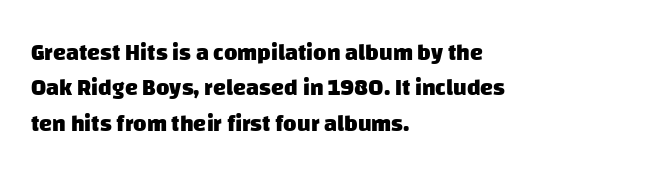
Q: Is the text bold? A: Yes.
Q: Is the text underlined? A: No.
Q: How is the paragraph aligned? A: Left-aligned.
Q: Is the spacing between letters normal or unusually wide? A: Normal.
Q: Is the spacing between lines tight, normal or loose? A: Normal.
